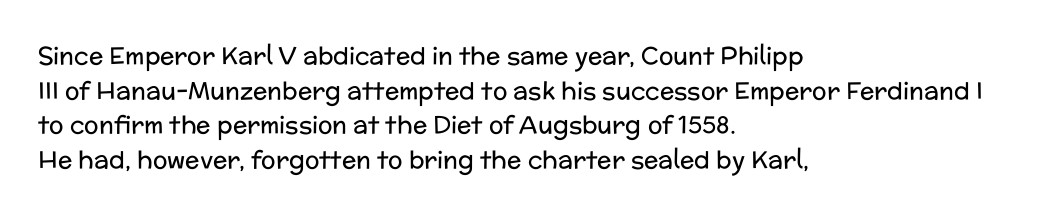
{"italic": "no", "bold": "no", "underline": "no", "align": "left", "line_spacing": "normal", "line_spacing_ratio": 1.44, "letter_spacing": "normal", "letter_spacing_em": 0.0, "glyph_px": 24}
